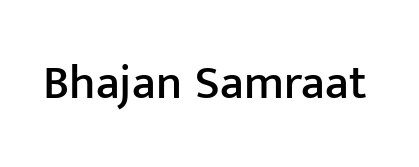
Inter-character spacing is left at the font's built-in metrics. The typography opts for an upright posture over an oblique one. Underline: absent. What kind of face is this? One without serifs — a sans. You could not count columns in this text — the font is proportionally spaced.
